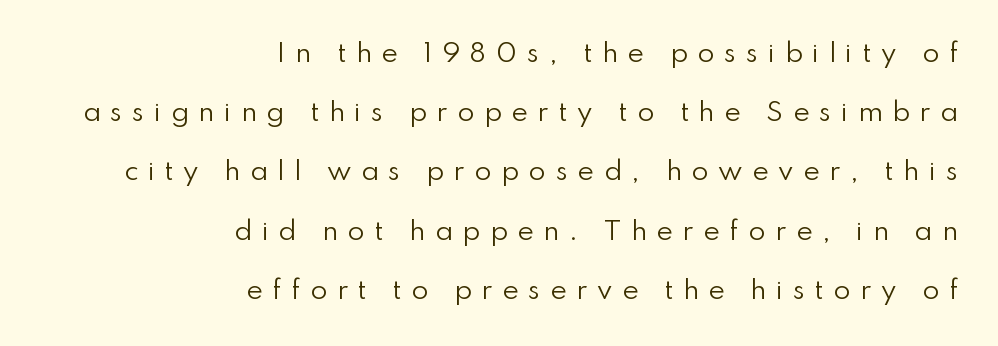
Q: Is the text bold? A: No.
Q: Is the text italic (slanted)? A: No, it is upright.
Q: Is the text underlined? A: No.
Q: How is the paragraph aligned? A: Right-aligned.
Q: Is the spacing between letters normal or unusually wide? A: Unusually wide.
Q: Is the spacing between lines tight, normal or loose? A: Loose.
